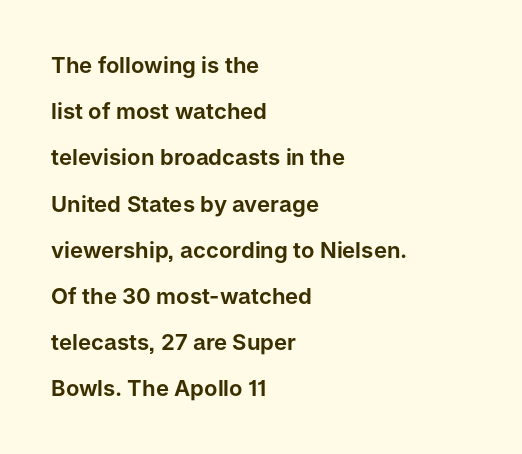
Q: Is the text italic (slanted)? A: No, it is upright.
Q: Is the text underlined? A: No.
Q: How is the paragraph aligned? A: Left-aligned.
Q: Is the spacing between letters normal or unusually wide? A: Normal.
Q: Is the spacing between lines tight, normal or loose? A: Loose.
